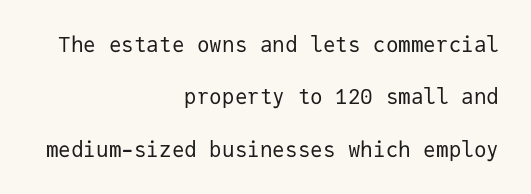
{"italic": "no", "bold": "no", "underline": "no", "align": "right", "line_spacing": "loose", "line_spacing_ratio": 2.49, "letter_spacing": "normal", "letter_spacing_em": 0.0, "glyph_px": 21}
